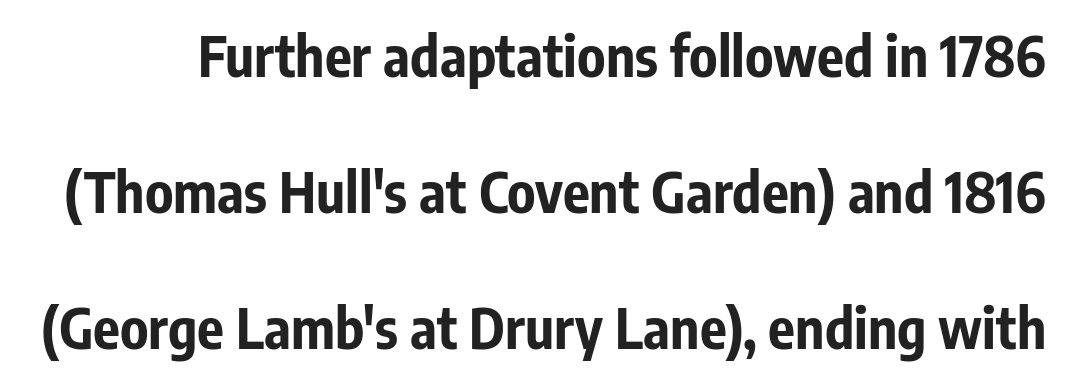
The image shows 56 px bold, condensed sans-serif type, upright; set loose line spacing (2.43x), normal letter spacing, not underlined; low stroke contrast and a medium x-height.
